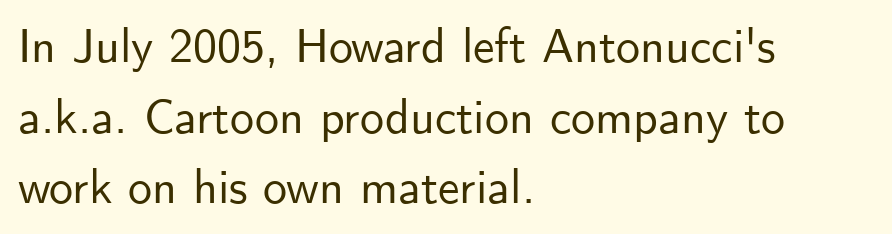
The compositor pushed each line to the left boundary. Characters remain perfectly vertical along every line. Between one letter and the next there's only the usual sliver of space. Nobody drew a line under any word here. The lines sit at an ordinary, default distance from one another. Letterform terminals end flat and unadorned throughout the passage.
